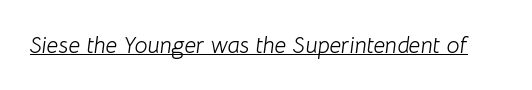
{"italic": "yes", "lean": "right", "slant_degrees": 8, "bold": "no", "underline": "yes", "letter_spacing": "normal", "letter_spacing_em": 0.0, "glyph_px": 23}
